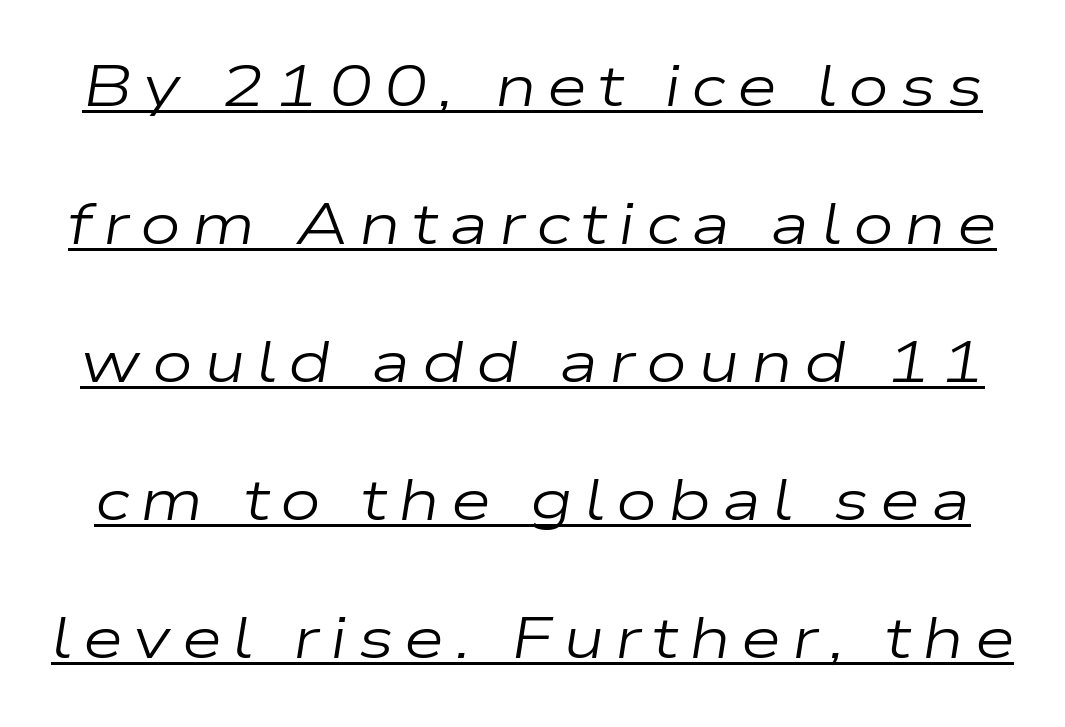
Q: Is the text bold? A: No.
Q: Is the text italic (slanted)? A: Yes, it leans right by about 9 degrees.
Q: Is the text underlined? A: Yes.
Q: Is the spacing between lines tight, normal or loose? A: Loose.
Q: Width (condensed, normal, or wide)? A: Wide.
Q: Stroke contrast? A: Low.
Q: x-height? A: Medium.
Q: Monospaced? A: No.
